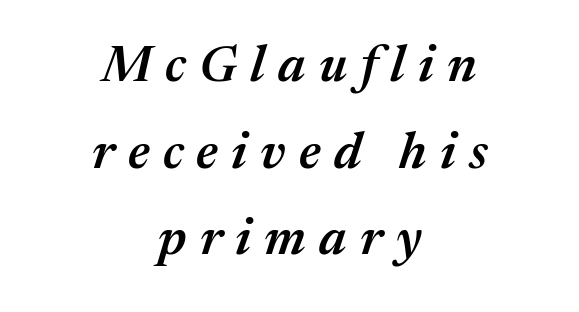
The space directly below the letters is spotless. Characters are canted at an angle relative to the baseline's perpendicular. Here the designer chose a conventional face with non-uniform glyph widths. The vertical gap from one line to the next is medium.
